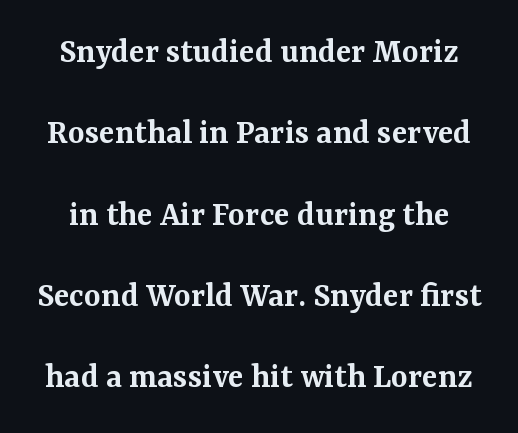
Does the lettering tilt? It doesn't — this is upright. In terms of weight, the rendering is demibold, just under bold. Nobody drew a line under any word here. The rendering uses natural spacing where letterforms have individual widths.
